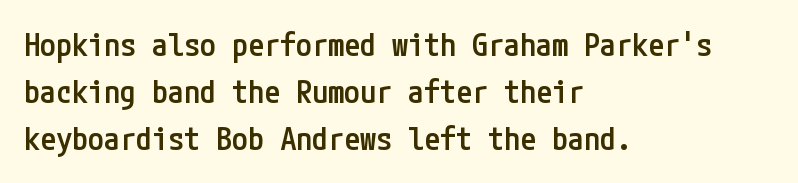
The image shows 32 px semibold, condensed sans-serif type, upright; set left-aligned, normal line spacing (1.47x), normal letter spacing, not underlined; low stroke contrast and a medium x-height.
